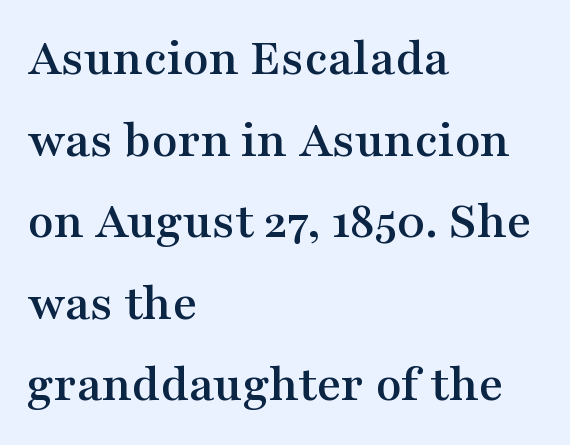
The image shows 53 px wide serif type, upright; set left-aligned, normal line spacing (1.54x), normal letter spacing, not underlined; medium stroke contrast and a medium x-height.
